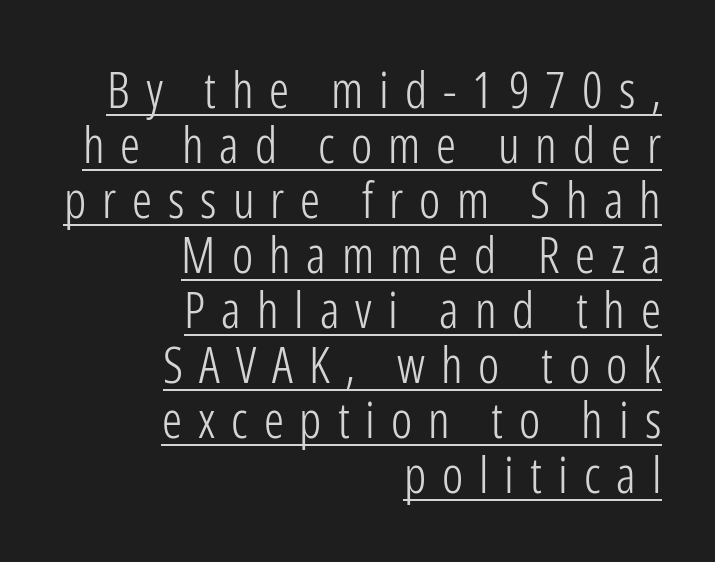
The image shows 50 px light, condensed sans-serif type, upright; set right-aligned, tight line spacing (1.1x), unusually wide letter spacing (+0.32 em), underlined; low stroke contrast and a medium x-height.
